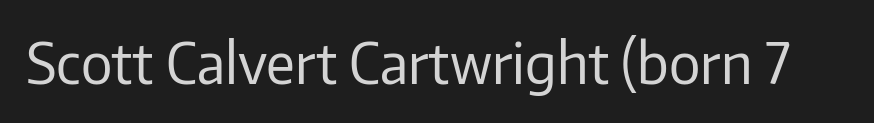
Q: Is the text bold? A: No.
Q: Is the text italic (slanted)? A: No, it is upright.
Q: Is the typeface a serif or a sans-serif typeface? A: Sans-serif.
Q: Is the text underlined? A: No.
Q: Is the spacing between letters normal or unusually wide? A: Normal.
Q: Width (condensed, normal, or wide)? A: Normal.
Q: Stroke contrast? A: Low.
Q: x-height? A: Medium.
Q: Monospaced? A: No.
